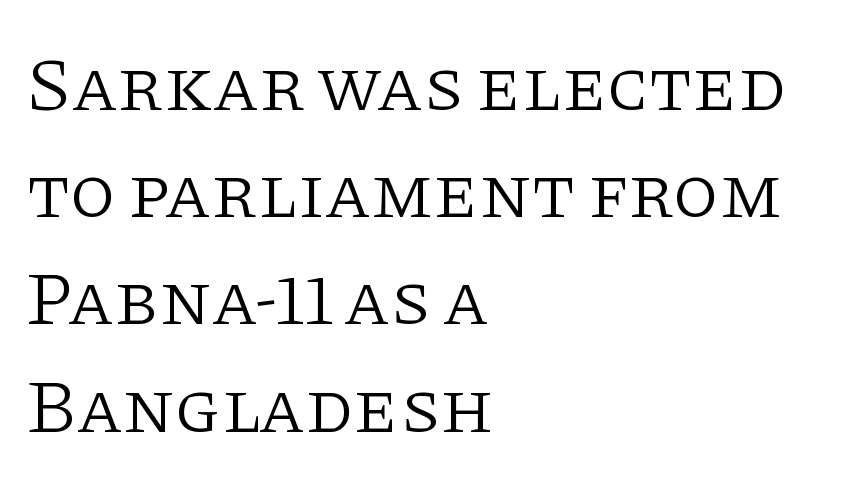
The space between consecutive lines is moderate. The foot of each line stays bare and open. The line texture is even and compact thanks to regular tracking. Where is the straight margin? On the left. This is not heavy type; no bold has been used.
